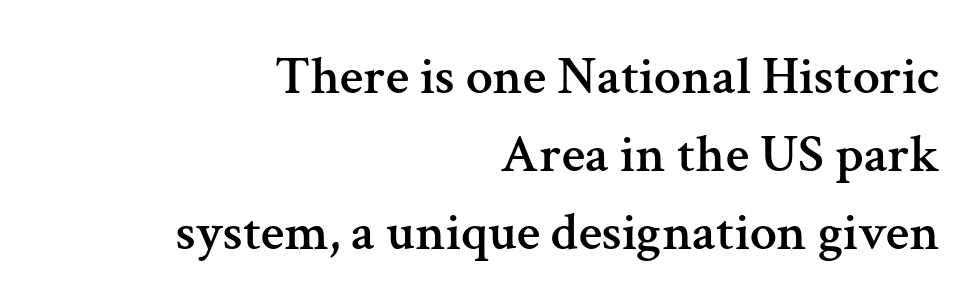
The image shows 54 px serif type, upright; set right-aligned, normal line spacing (1.44x), normal letter spacing, not underlined; medium stroke contrast and a medium x-height.
